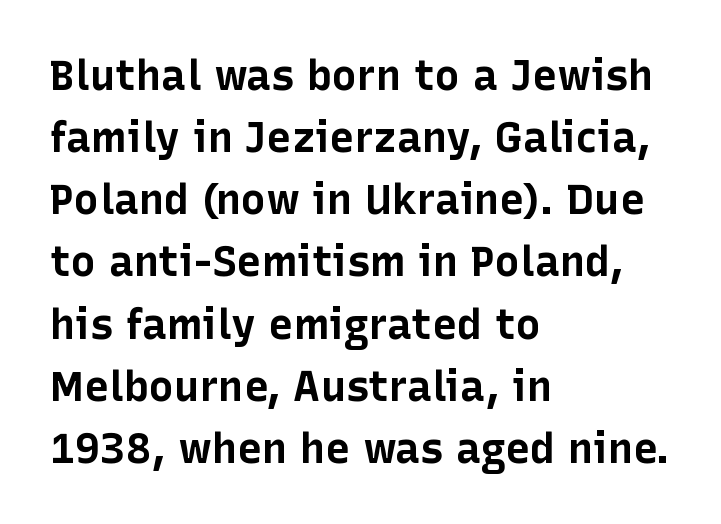
Q: Is the text bold? A: Yes.
Q: Is the text italic (slanted)? A: No, it is upright.
Q: Is the typeface a serif or a sans-serif typeface? A: Sans-serif.
Q: Is the text underlined? A: No.
Q: How is the paragraph aligned? A: Left-aligned.
Q: Is the spacing between letters normal or unusually wide? A: Normal.
Q: Is the spacing between lines tight, normal or loose? A: Normal.
Q: Width (condensed, normal, or wide)? A: Normal.
Q: Stroke contrast? A: Low.
Q: x-height? A: Medium.
Q: Monospaced? A: No.
